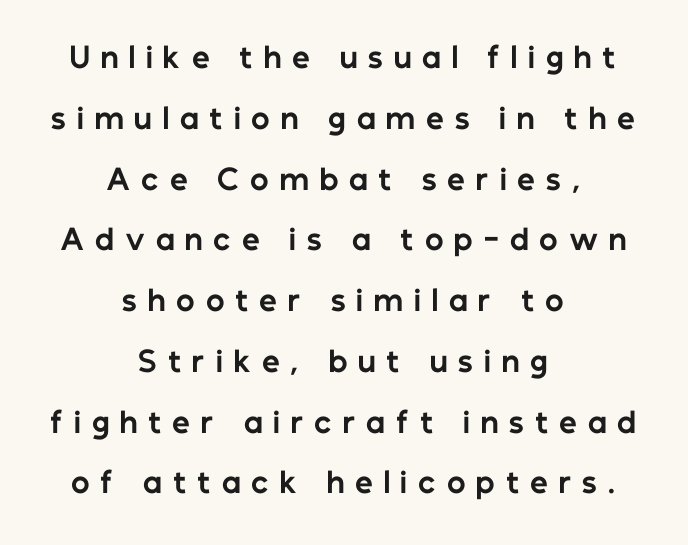
{"serif": "no", "italic": "no", "bold": "yes", "weight": "bold", "width": "normal", "stroke_contrast": "low", "x_height": "medium", "monospaced": "no", "underline": "no", "align": "center", "line_spacing": "loose", "line_spacing_ratio": 2.17, "letter_spacing": "wide", "letter_spacing_em": 0.38, "glyph_px": 28}
